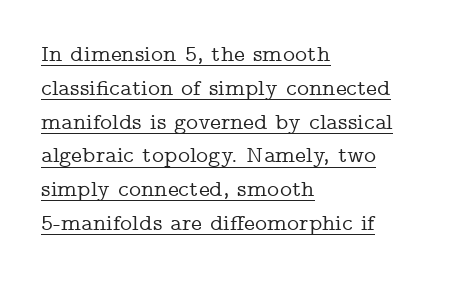
The image shows 23 px text type, upright; set left-aligned, normal line spacing (1.47x), normal letter spacing, underlined.
